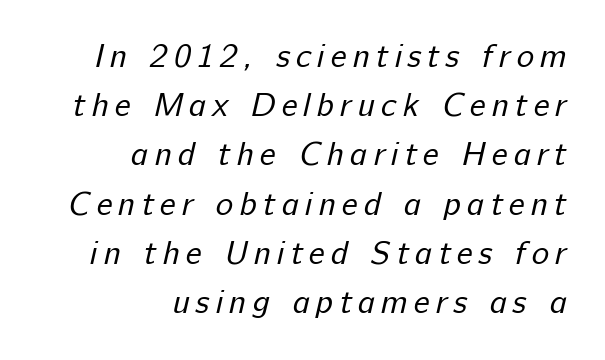
The image shows 33 px regular-weight sans-serif type; set right-aligned, normal line spacing (1.49x), not underlined; low stroke contrast and a medium x-height.
